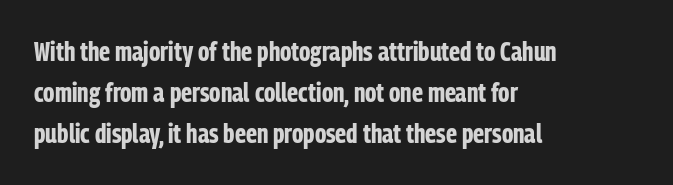
Q: Is the text bold? A: Yes.
Q: Is the text italic (slanted)? A: No, it is upright.
Q: Is the text underlined? A: No.
Q: How is the paragraph aligned? A: Left-aligned.
Q: Is the spacing between letters normal or unusually wide? A: Normal.
Q: Is the spacing between lines tight, normal or loose? A: Normal.
